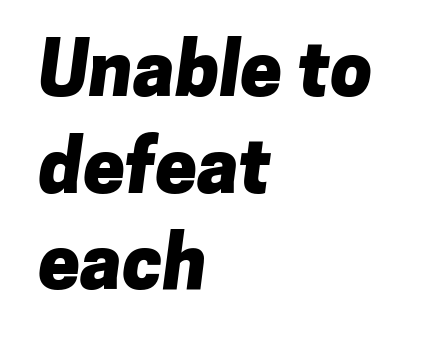
These lines are set flush left with a ragged right edge. Students, note that the glyphs here touch the page at normal intervals. The leading is moderate, giving the passage an even texture. Are there feet on the stems? There aren't — it's a sans. Descenders are the only things crossing below the line. Do the characters align in a grid? No, the font is proportional.
